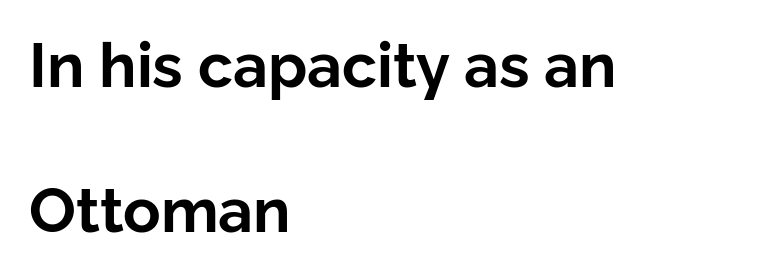
Q: Is the text bold? A: Yes.
Q: Is the text italic (slanted)? A: No, it is upright.
Q: Is the typeface a serif or a sans-serif typeface? A: Sans-serif.
Q: Is the text underlined? A: No.
Q: How is the paragraph aligned? A: Left-aligned.
Q: Is the spacing between letters normal or unusually wide? A: Normal.
Q: Is the spacing between lines tight, normal or loose? A: Loose.
Q: Width (condensed, normal, or wide)? A: Normal.
Q: Stroke contrast? A: Low.
Q: x-height? A: Medium.
Q: Monospaced? A: No.
